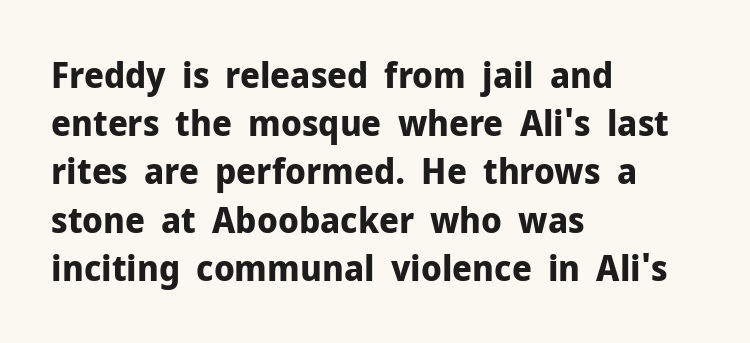
The image shows 36 px bold sans-serif type, upright; set left-aligned, normal line spacing (1.34x), normal letter spacing, not underlined; low stroke contrast and a medium x-height.
